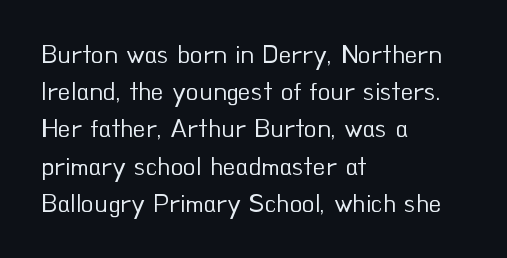
{"italic": "no", "bold": "no", "underline": "no", "align": "left", "line_spacing": "normal", "line_spacing_ratio": 1.43, "letter_spacing": "normal", "letter_spacing_em": 0.0, "glyph_px": 26}
